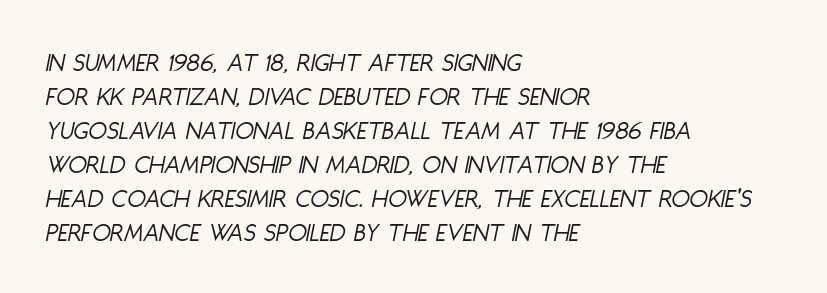
Q: Is the text bold? A: No.
Q: Is the text italic (slanted)? A: Yes, it leans right by about 11 degrees.
Q: Is the text underlined? A: No.
Q: How is the paragraph aligned? A: Left-aligned.
Q: Is the spacing between letters normal or unusually wide? A: Normal.
Q: Is the spacing between lines tight, normal or loose? A: Normal.
